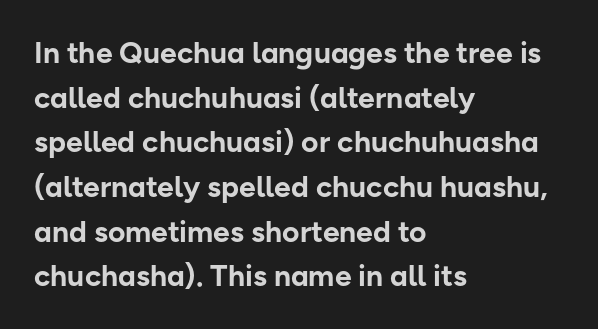
Q: Is the text bold? A: Yes.
Q: Is the text italic (slanted)? A: No, it is upright.
Q: Is the typeface a serif or a sans-serif typeface? A: Sans-serif.
Q: Is the text underlined? A: No.
Q: How is the paragraph aligned? A: Left-aligned.
Q: Is the spacing between letters normal or unusually wide? A: Normal.
Q: Is the spacing between lines tight, normal or loose? A: Normal.
Q: Width (condensed, normal, or wide)? A: Normal.
Q: Stroke contrast? A: Low.
Q: x-height? A: Medium.
Q: Monospaced? A: No.
